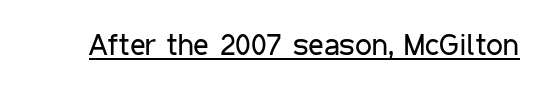
Q: Is the text bold? A: No.
Q: Is the text italic (slanted)? A: No, it is upright.
Q: Is the typeface a serif or a sans-serif typeface? A: Sans-serif.
Q: Is the text underlined? A: Yes.
Q: Is the spacing between letters normal or unusually wide? A: Normal.
Q: Width (condensed, normal, or wide)? A: Condensed.
Q: Stroke contrast? A: Low.
Q: x-height? A: Medium.
Q: Monospaced? A: No.
